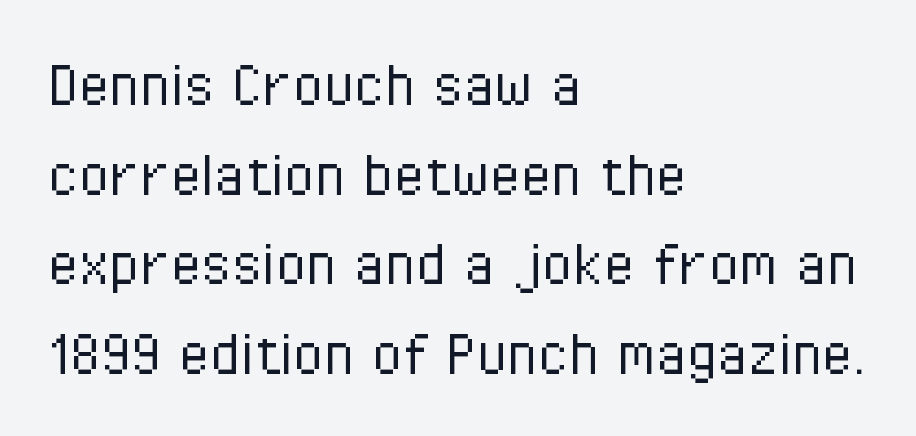
Q: Is the text bold? A: No.
Q: Is the text italic (slanted)? A: No, it is upright.
Q: Is the typeface a serif or a sans-serif typeface? A: Sans-serif.
Q: Is the text underlined? A: No.
Q: How is the paragraph aligned? A: Left-aligned.
Q: Is the spacing between letters normal or unusually wide? A: Normal.
Q: Is the spacing between lines tight, normal or loose? A: Normal.
Q: Width (condensed, normal, or wide)? A: Condensed.
Q: Stroke contrast? A: Low.
Q: x-height? A: Medium.
Q: Monospaced? A: No.
